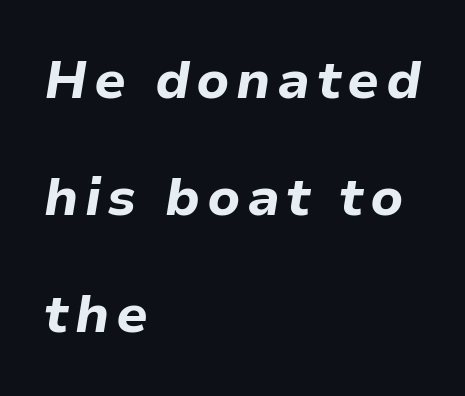
Q: Is the text bold? A: Yes.
Q: Is the text italic (slanted)? A: Yes, it leans right by about 9 degrees.
Q: Is the text underlined? A: No.
Q: How is the paragraph aligned? A: Left-aligned.
Q: Is the spacing between lines tight, normal or loose? A: Loose.
Q: Width (condensed, normal, or wide)? A: Normal.
Q: Stroke contrast? A: Low.
Q: x-height? A: Medium.
Q: Monospaced? A: No.
